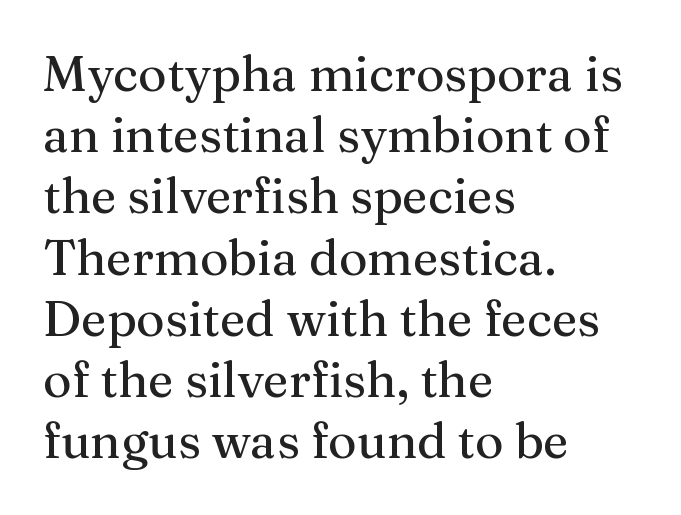
Q: Is the text italic (slanted)? A: No, it is upright.
Q: Is the typeface a serif or a sans-serif typeface? A: Serif.
Q: Is the text underlined? A: No.
Q: How is the paragraph aligned? A: Left-aligned.
Q: Is the spacing between letters normal or unusually wide? A: Normal.
Q: Is the spacing between lines tight, normal or loose? A: Normal.
Q: Width (condensed, normal, or wide)? A: Normal.
Q: Stroke contrast? A: Medium.
Q: x-height? A: Medium.
Q: Monospaced? A: No.
